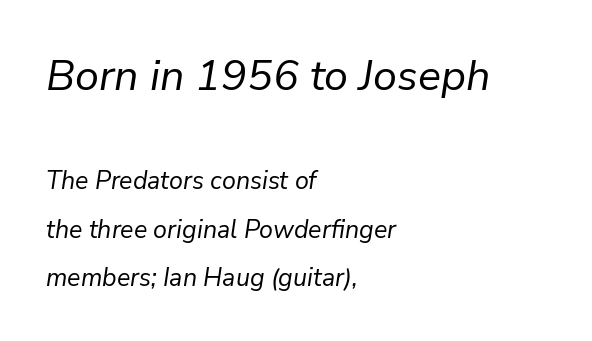
{"italic": "yes", "lean": "right", "slant_degrees": 9, "bold": "no", "weight": "regular", "width": "normal", "stroke_contrast": "low", "x_height": "medium", "monospaced": "no", "underline": "no", "align": "left", "line_spacing": "loose", "line_spacing_ratio": 1.93, "letter_spacing": "normal", "letter_spacing_em": 0.0, "larger_block": "first", "size_ratio": 1.72, "glyph_px": 43}
